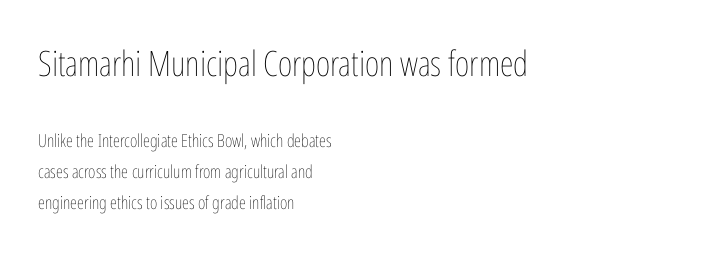
Q: Is the text bold? A: No.
Q: Is the text italic (slanted)? A: No, it is upright.
Q: Is the text underlined? A: No.
Q: How is the paragraph aligned? A: Left-aligned.
Q: Is the spacing between letters normal or unusually wide? A: Normal.
Q: Which block of text is set in a larger size, the first (top) or the second (bottom)? A: The first (top) one.
Q: Width (condensed, normal, or wide)? A: Condensed.
Q: Stroke contrast? A: Low.
Q: x-height? A: Medium.
Q: Monospaced? A: No.
